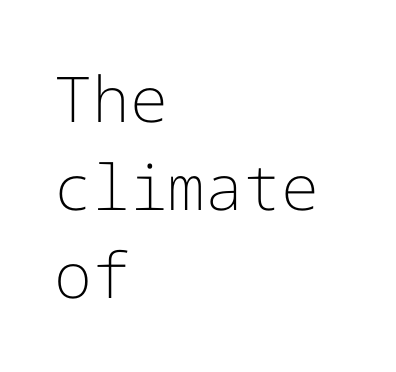
{"serif": "no", "italic": "no", "bold": "no", "weight": "light", "width": "normal", "stroke_contrast": "low", "x_height": "medium", "underline": "no", "align": "left", "line_spacing": "normal", "line_spacing_ratio": 1.4, "letter_spacing": "normal", "letter_spacing_em": 0.0, "glyph_px": 63}
